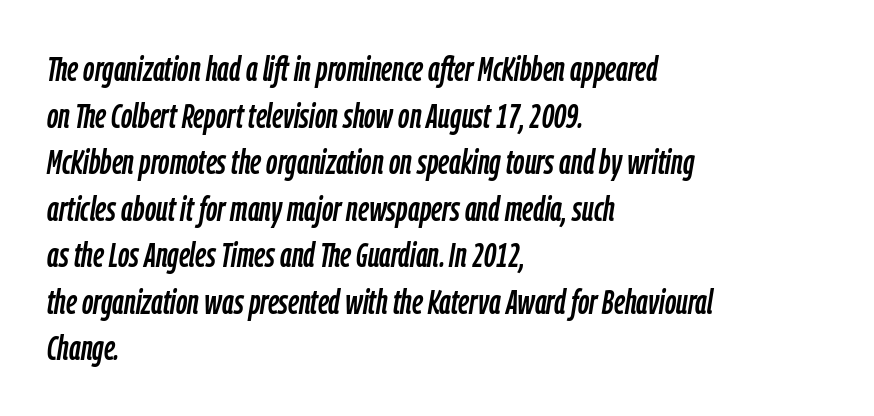
The image shows 35 px condensed type, italic (leaning right); set left-aligned, normal line spacing (1.33x), normal letter spacing, not underlined; low stroke contrast and a medium x-height.
